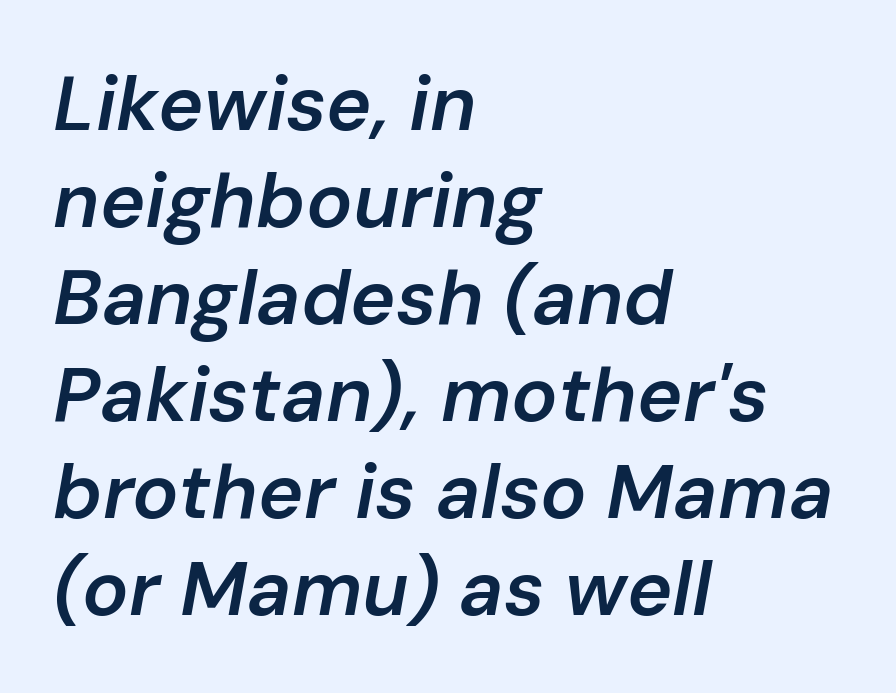
Posture: slanted. If you measured baseline to baseline, you'd find a middling distance. Descenders hang freely into open space. Notice how the passage keeps a crisp vertical edge on the left only. The face used here is proportionally spaced, like ordinary book or web type.
